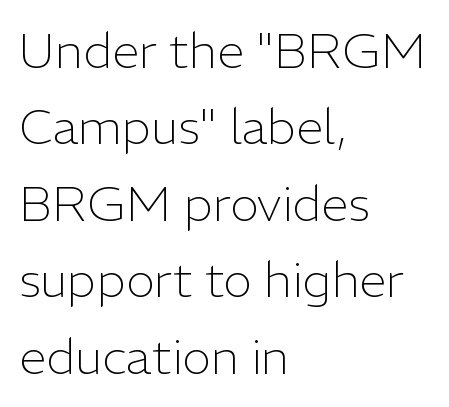
{"serif": "no", "italic": "no", "bold": "no", "weight": "light", "width": "normal", "stroke_contrast": "low", "x_height": "medium", "monospaced": "no", "underline": "no", "align": "left", "line_spacing": "normal", "line_spacing_ratio": 1.56, "letter_spacing": "normal", "letter_spacing_em": 0.0, "glyph_px": 49}
